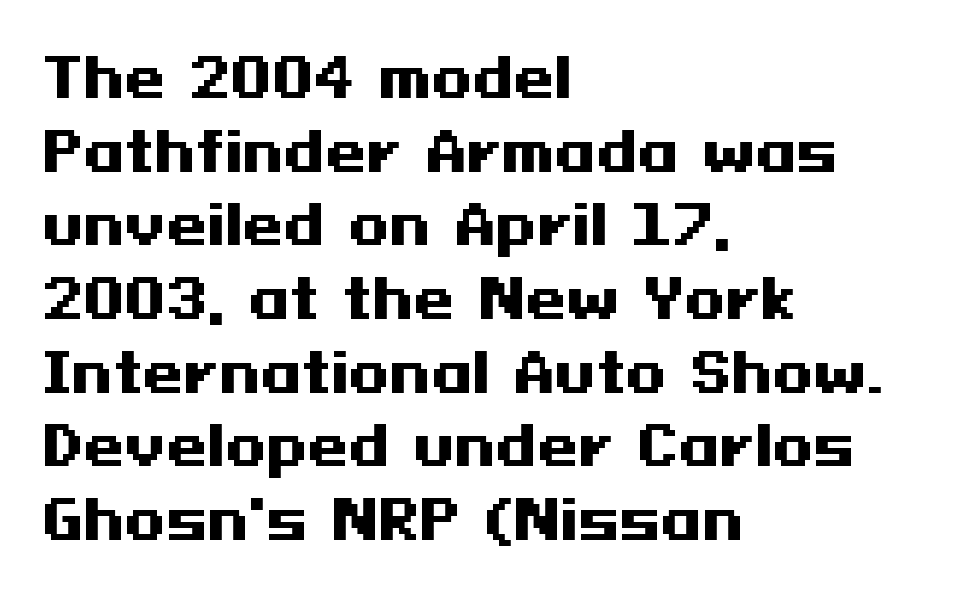
{"serif": "no", "italic": "no", "bold": "yes", "weight": "heavy", "width": "wide", "stroke_contrast": "medium", "x_height": "medium", "underline": "no", "align": "left", "line_spacing": "normal", "line_spacing_ratio": 1.39, "letter_spacing": "normal", "letter_spacing_em": 0.0, "glyph_px": 53}
